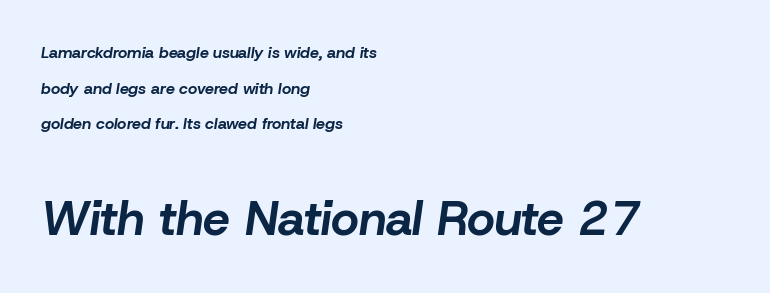
The face used here is proportionally spaced, like ordinary book or web type. The tracking reads as untouched default to a designer's eye. The vertical gap from one line to the next is large. Typesetter's note: full bold, strokes at maximum text heaviness. The space beneath each line is pristine and unruled.
